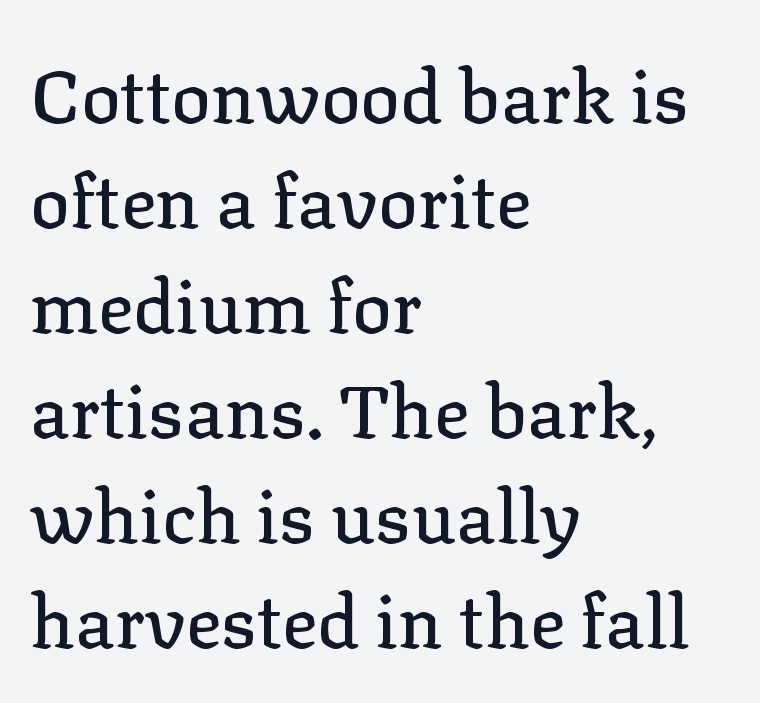
{"serif": "yes", "italic": "no", "width": "normal", "stroke_contrast": "low", "x_height": "medium", "monospaced": "no", "underline": "no", "align": "left", "line_spacing": "normal", "line_spacing_ratio": 1.42, "letter_spacing": "normal", "letter_spacing_em": 0.0, "glyph_px": 74}
